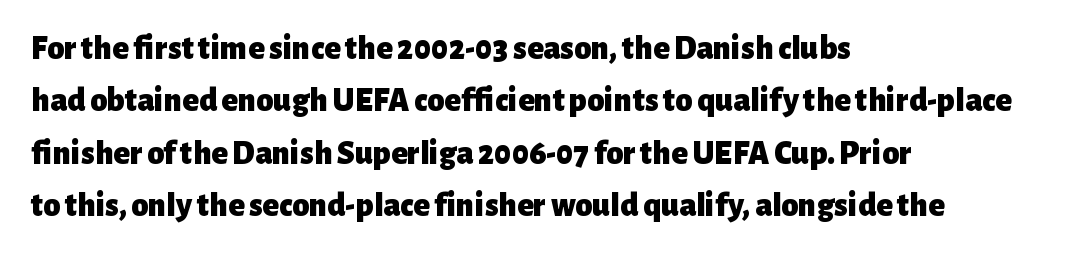
{"serif": "no", "italic": "no", "bold": "yes", "weight": "heavy", "width": "normal", "stroke_contrast": "low", "x_height": "medium", "monospaced": "no", "underline": "no", "align": "left", "line_spacing": "normal", "line_spacing_ratio": 1.54, "letter_spacing": "normal", "letter_spacing_em": 0.0, "glyph_px": 34}
